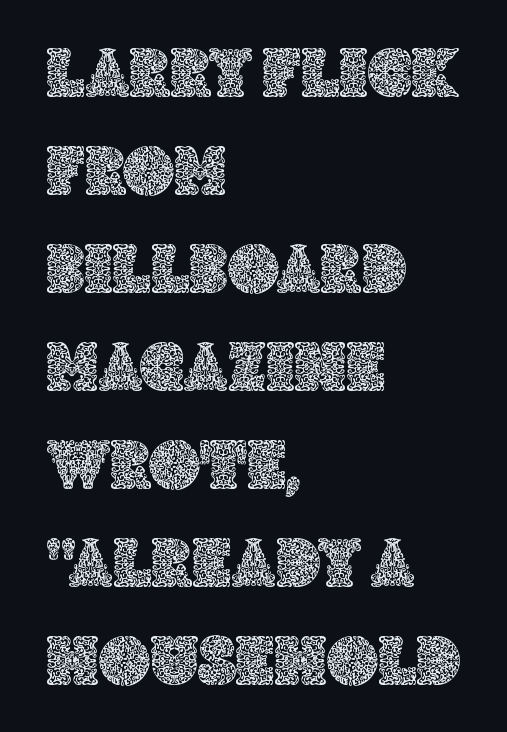
Q: Is the text italic (slanted)? A: No, it is upright.
Q: Is the text underlined? A: No.
Q: How is the paragraph aligned? A: Left-aligned.
Q: Is the spacing between letters normal or unusually wide? A: Normal.
Q: Is the spacing between lines tight, normal or loose? A: Normal.
Q: Width (condensed, normal, or wide)? A: Normal.
Q: x-height? A: Large.
Q: Monospaced? A: No.
